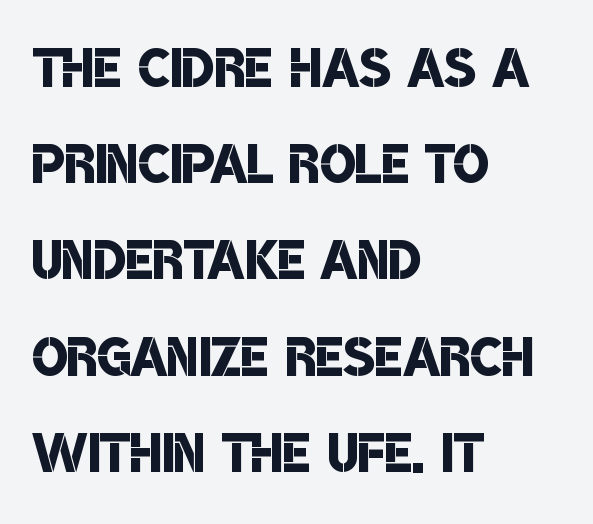
Q: Is the text bold? A: Semi-bold.
Q: Is the typeface a serif or a sans-serif typeface? A: Sans-serif.
Q: Is the text underlined? A: No.
Q: How is the paragraph aligned? A: Left-aligned.
Q: Is the spacing between letters normal or unusually wide? A: Normal.
Q: Is the spacing between lines tight, normal or loose? A: Normal.
Q: Width (condensed, normal, or wide)? A: Condensed.
Q: Stroke contrast? A: Low.
Q: x-height? A: Large.
Q: Monospaced? A: No.
